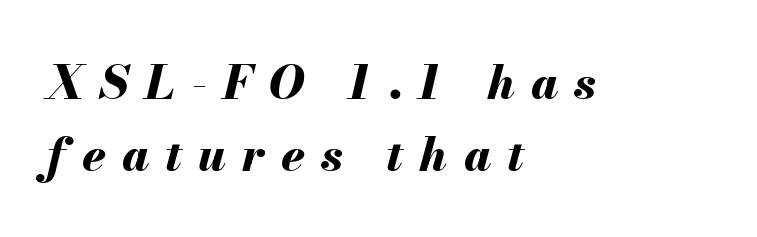
The image shows 47 px bold type, italic (leaning right); set left-aligned, normal line spacing (1.54x), unusually wide letter spacing (+0.34 em), not underlined; medium stroke contrast and a small x-height.
